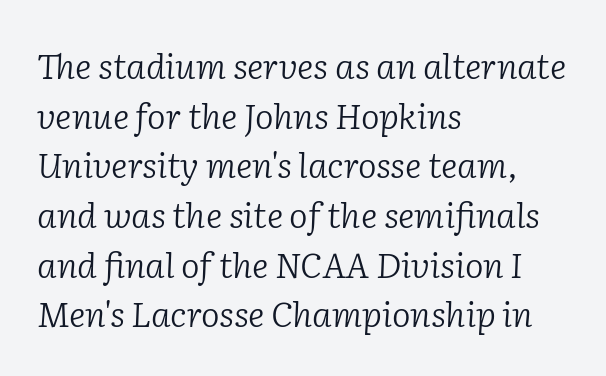
The ragged edge is on the right, which tells us the setting is flush left. Lines of text with bare space underneath. The font is comparable to plain body text, perhaps lighter. The typography opts for an oblique posture over an upright one. Is this a fixed-width face? No — the glyphs have proportional, varying widths. Students, observe: this is what conventionally led text looks like.
